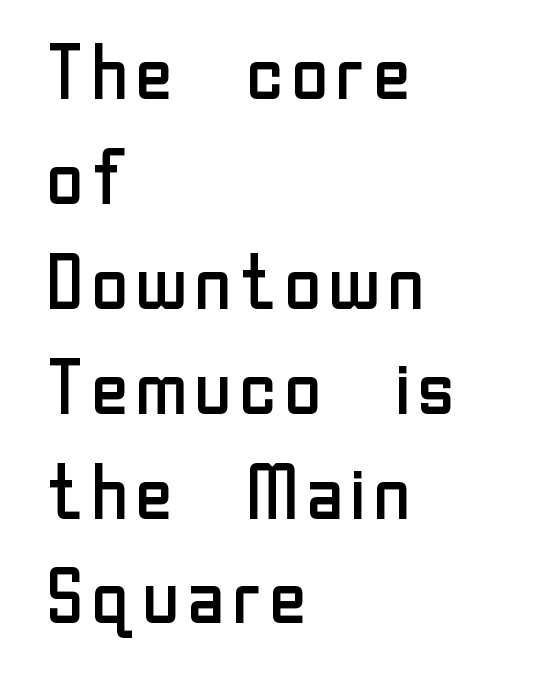
The image shows 76 px regular-weight sans-serif type, upright; set left-aligned, normal line spacing (1.38x), normal letter spacing, not underlined; low stroke contrast and a medium x-height.
